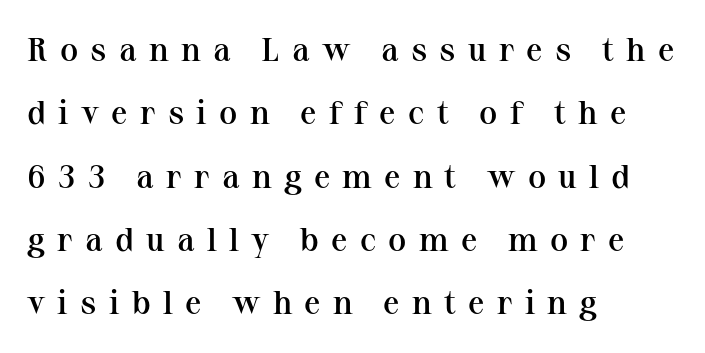
{"serif": "yes", "italic": "no", "bold": "semi", "weight": "semibold", "width": "normal", "stroke_contrast": "medium", "x_height": "medium", "monospaced": "no", "underline": "no", "align": "left", "line_spacing": "loose", "line_spacing_ratio": 1.92, "letter_spacing": "wide", "letter_spacing_em": 0.37, "glyph_px": 33}
